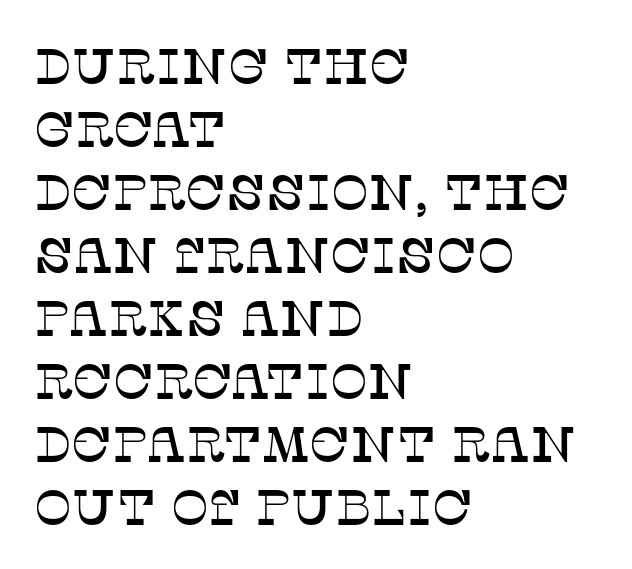
{"serif": "yes", "italic": "no", "width": "normal", "stroke_contrast": "low", "x_height": "large", "monospaced": "no", "underline": "no", "align": "left", "line_spacing": "normal", "line_spacing_ratio": 1.26, "letter_spacing": "normal", "letter_spacing_em": 0.0, "glyph_px": 50}
